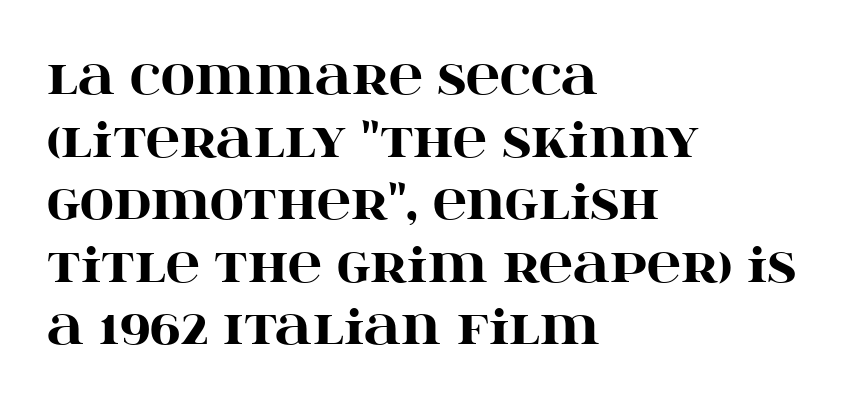
The image shows 47 px heavy, wide serif type, upright; set left-aligned, normal line spacing (1.33x), normal letter spacing, not underlined; high stroke contrast and a large x-height.
